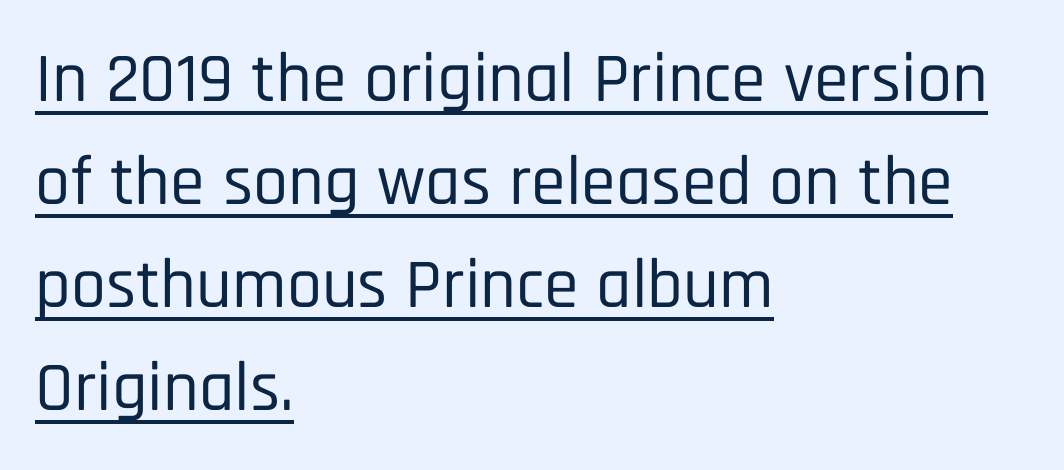
{"serif": "no", "italic": "no", "width": "condensed", "stroke_contrast": "low", "x_height": "large", "monospaced": "no", "underline": "yes", "align": "left", "line_spacing": "normal", "line_spacing_ratio": 1.47, "letter_spacing": "normal", "letter_spacing_em": 0.0, "glyph_px": 70}
